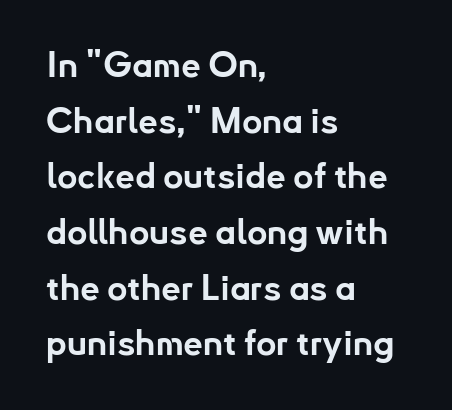
The image shows 35 px bold sans-serif type, upright; set left-aligned, normal line spacing (1.59x), normal letter spacing, not underlined; low stroke contrast and a small x-height.
